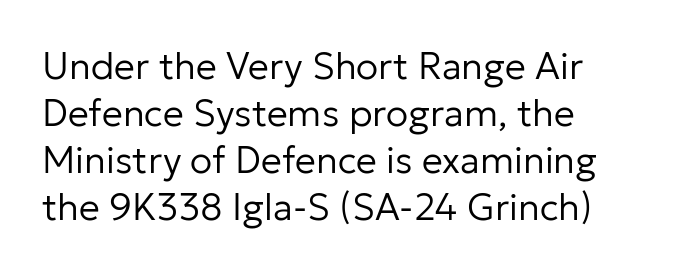
The passage shown is typed in a proportional face where columns would drift. Notice how the stems are strictly vertical — no italics here. The foot of each line stays bare and open. The font is comparable to plain body text, perhaps lighter.
